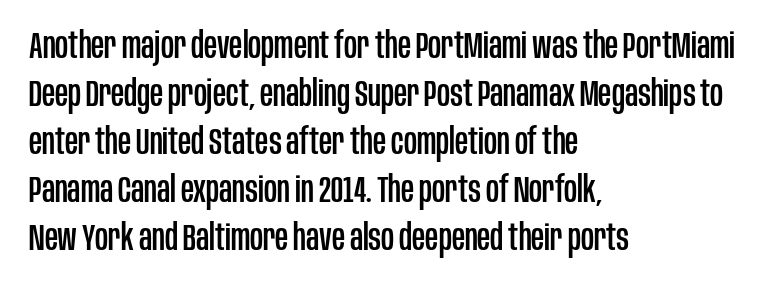
The rendering anchors every line to the left-hand side. Lines of text with bare space underneath. Observe the absence of serifs on each vertical stroke in this sample. Does the leading feel generous? No, just average. Compared with typical body copy, the letter spacing here is the same. Notice how the stems are strictly vertical — no italics here.
